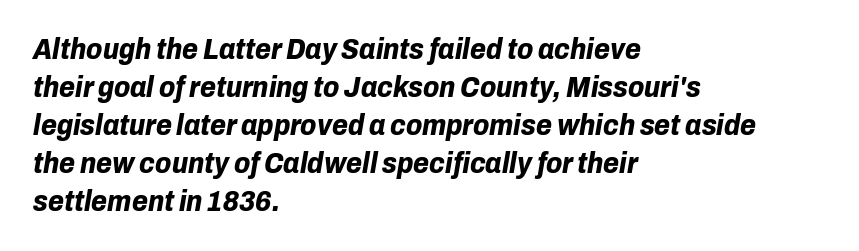
The image shows 29 px bold type, italic (leaning right); set left-aligned, normal line spacing (1.31x), normal letter spacing, not underlined; low stroke contrast and a medium x-height.
